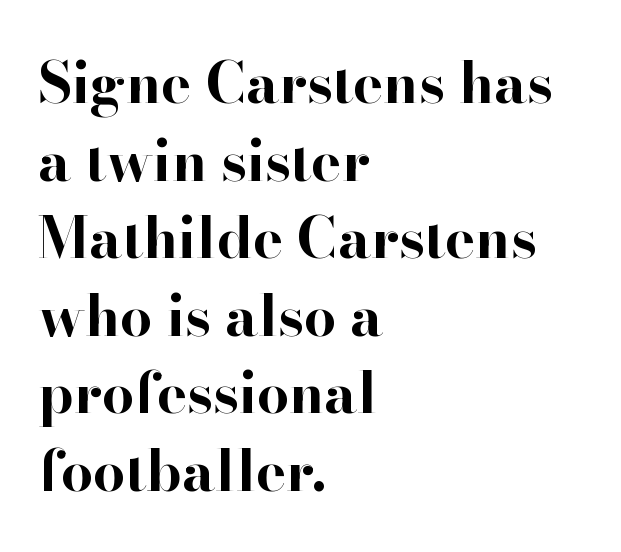
Q: Is the text bold? A: Yes.
Q: Is the text italic (slanted)? A: No, it is upright.
Q: Is the typeface a serif or a sans-serif typeface? A: Serif.
Q: Is the text underlined? A: No.
Q: How is the paragraph aligned? A: Left-aligned.
Q: Is the spacing between letters normal or unusually wide? A: Normal.
Q: Is the spacing between lines tight, normal or loose? A: Normal.
Q: Width (condensed, normal, or wide)? A: Normal.
Q: Stroke contrast? A: High.
Q: x-height? A: Small.
Q: Monospaced? A: No.
